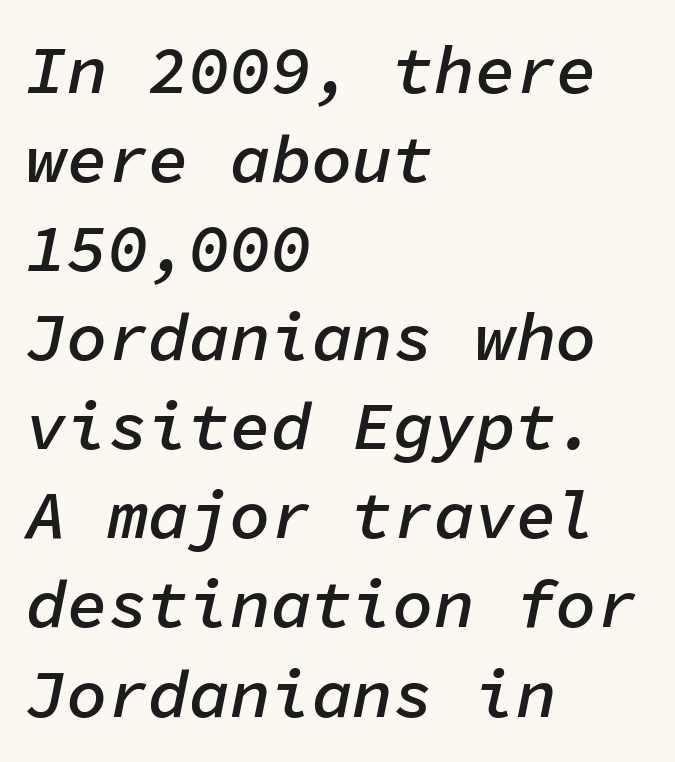
Q: Is the text bold? A: Semi-bold.
Q: Is the text italic (slanted)? A: Yes, it leans right by about 11 degrees.
Q: Is the text underlined? A: No.
Q: How is the paragraph aligned? A: Left-aligned.
Q: Is the spacing between letters normal or unusually wide? A: Normal.
Q: Is the spacing between lines tight, normal or loose? A: Normal.
Q: Width (condensed, normal, or wide)? A: Normal.
Q: Stroke contrast? A: Low.
Q: x-height? A: Medium.
Q: Monospaced? A: Yes.
